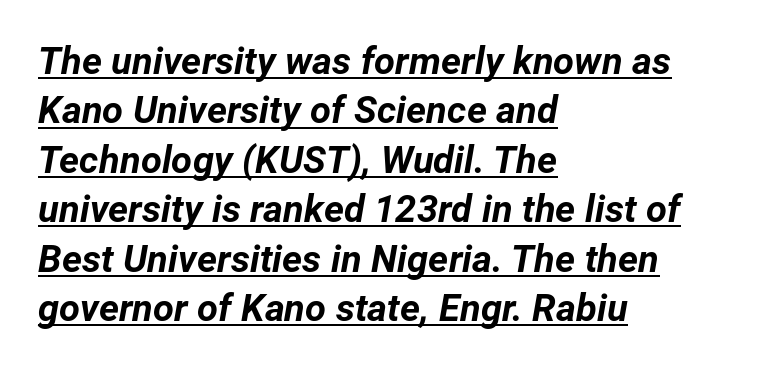
Q: Is the text bold? A: Yes.
Q: Is the text italic (slanted)? A: Yes, it leans right by about 12 degrees.
Q: Is the text underlined? A: Yes.
Q: How is the paragraph aligned? A: Left-aligned.
Q: Is the spacing between letters normal or unusually wide? A: Normal.
Q: Is the spacing between lines tight, normal or loose? A: Normal.
Q: Width (condensed, normal, or wide)? A: Normal.
Q: Stroke contrast? A: Low.
Q: x-height? A: Medium.
Q: Monospaced? A: No.
